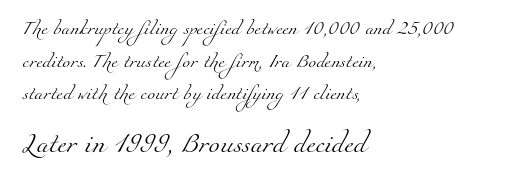
Q: Is the text bold? A: No.
Q: Is the text underlined? A: No.
Q: How is the paragraph aligned? A: Left-aligned.
Q: Is the spacing between letters normal or unusually wide? A: Normal.
Q: Is the spacing between lines tight, normal or loose? A: Loose.
Q: Which block of text is set in a larger size, the first (top) or the second (bottom)? A: The second (bottom) one.
